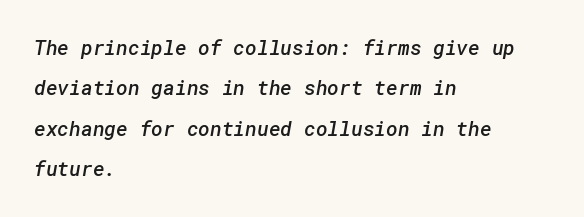
The image shows 20 px text type; set left-aligned, loose line spacing (2.02x), normal letter spacing, not underlined.
